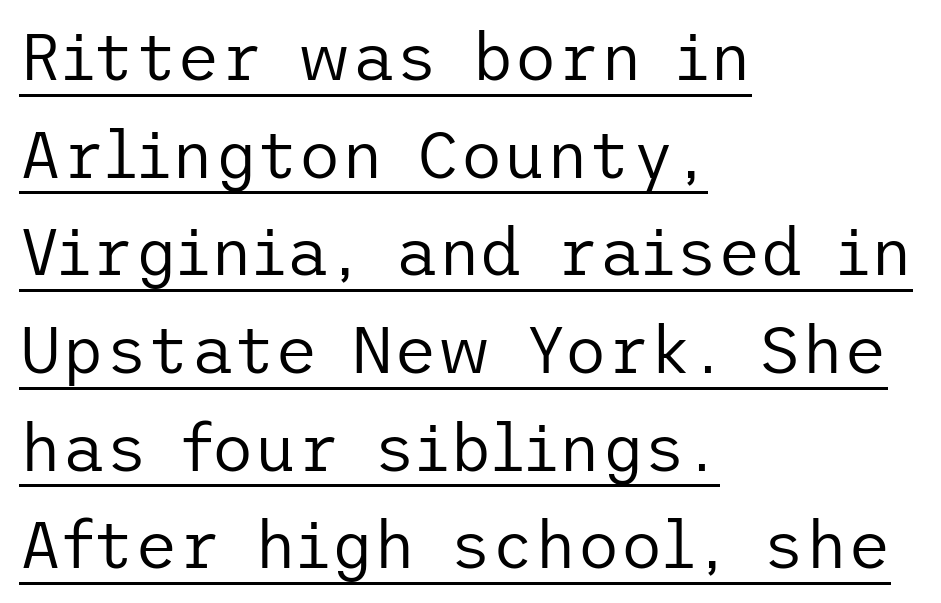
{"serif": "no", "italic": "no", "bold": "no", "weight": "regular", "width": "normal", "stroke_contrast": "low", "x_height": "medium", "underline": "yes", "align": "left", "line_spacing": "normal", "line_spacing_ratio": 1.48, "letter_spacing": "normal", "letter_spacing_em": 0.0, "glyph_px": 66}
